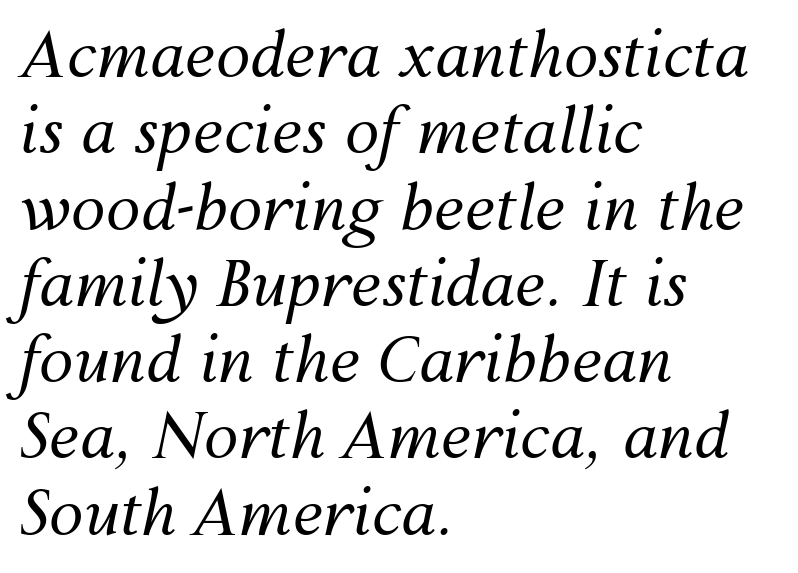
Typeset ragged right — the left edge is the straight one. Spacing verdict: proportional, widths tailored to each character. A bare baseline throughout the passage. This reads as an unemphasized weight, regular at the heaviest.
